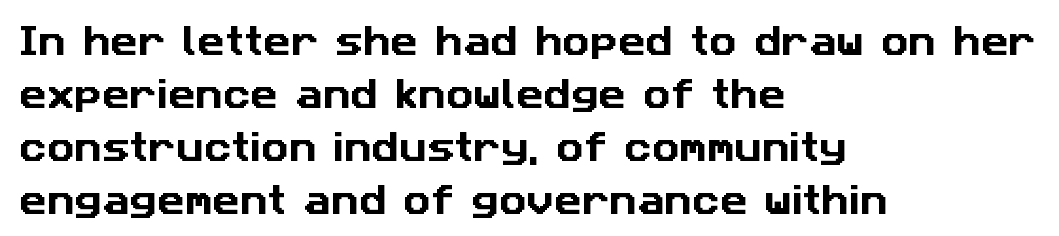
This sample uses plain, unmodified letter spacing. These lines are rendered in a variable-pitch font. This sample is left-justified, so line endings fall wherever the words run out. Lines of text with bare space underneath.
